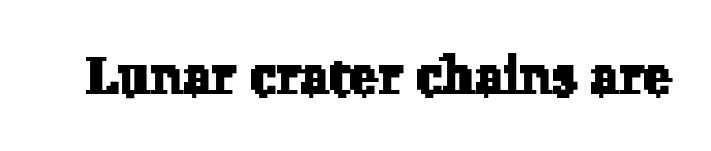
Q: Is the typeface a serif or a sans-serif typeface? A: Serif.
Q: Is the text underlined? A: No.
Q: Is the spacing between letters normal or unusually wide? A: Normal.
Q: Width (condensed, normal, or wide)? A: Normal.
Q: Stroke contrast? A: Low.
Q: x-height? A: Medium.
Q: Monospaced? A: No.
